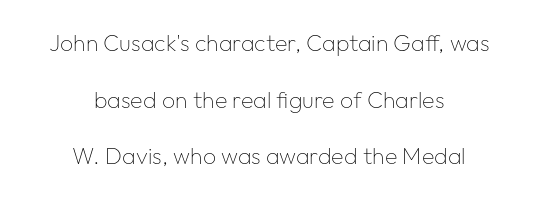
Q: Is the text bold? A: No.
Q: Is the text italic (slanted)? A: No, it is upright.
Q: Is the text underlined? A: No.
Q: How is the paragraph aligned? A: Centered.
Q: Is the spacing between letters normal or unusually wide? A: Normal.
Q: Is the spacing between lines tight, normal or loose? A: Loose.
